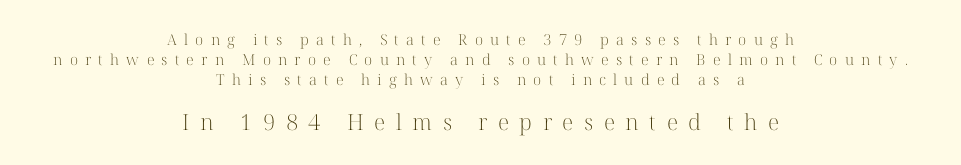
{"italic": "no", "bold": "no", "underline": "no", "align": "center", "line_spacing": "normal", "line_spacing_ratio": 1.34, "letter_spacing": "wide", "letter_spacing_em": 0.48, "larger_block": "second", "size_ratio": 1.47, "glyph_px": 22}
